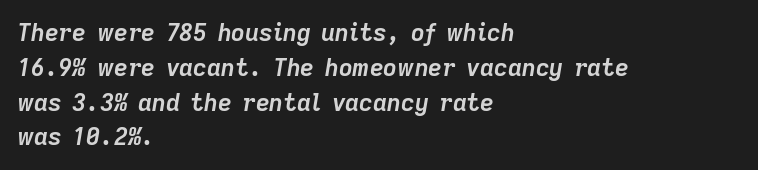
The rows are spaced the way most documents space them. The face used here has a pronounced slope to its letters. The type is set solid horizontally, with unmodified tracking. The area under the type is left untouched. Teacher's note: observe the even left margin — that is flush-left alignment.
